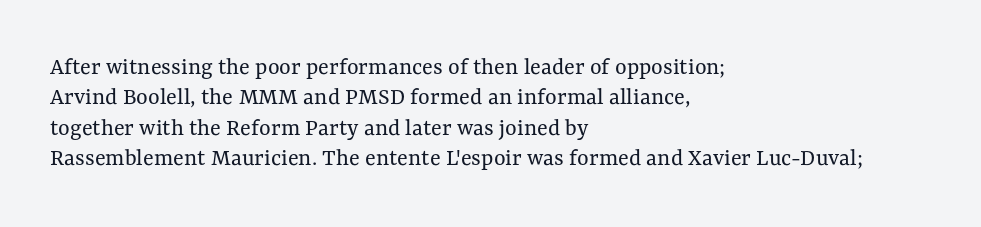
Q: Is the text bold? A: No.
Q: Is the text italic (slanted)? A: No, it is upright.
Q: Is the text underlined? A: No.
Q: How is the paragraph aligned? A: Left-aligned.
Q: Is the spacing between letters normal or unusually wide? A: Normal.
